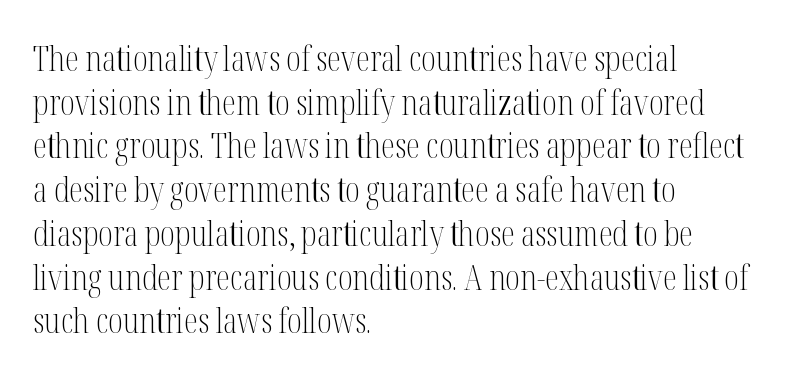
The image shows 35 px light, condensed serif type, upright; set left-aligned, normal line spacing (1.25x), normal letter spacing, not underlined; medium stroke contrast and a medium x-height.
